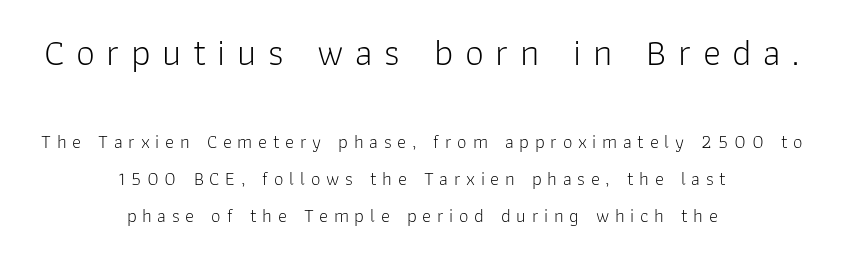
The whitespace from short lines is split evenly between both sides. This reads as an unemphasized weight, regular at the heaviest. This rendering employs a face without finishing strokes, i.e., a sans-serif. Horizontal bands of white between lines are thick stripes. The face used here is rendered with a markedly widened letterfit.
